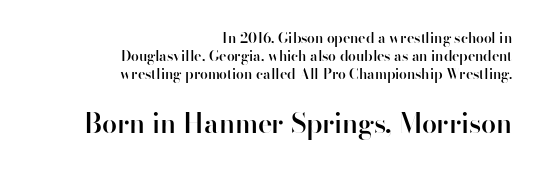
Quick note: interline space is typical. This sample is right-justified, so line beginnings fall wherever the words allow. Two sizes are in play, and the larger belongs to the second block. No italicization has been applied; the sample stays upright. What weight is shown? A semibold, between regular and bold. Any mark beneath the type? The region is blank.
